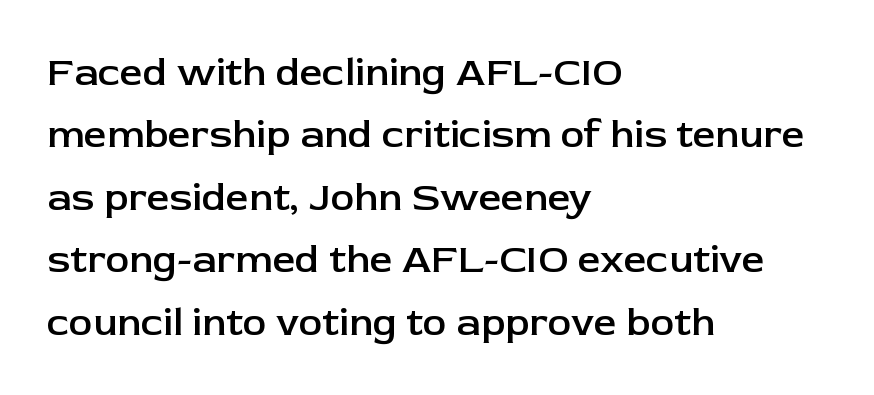
Do the characters align in a grid? No, the font is proportional. Serifs: no, the terminals of the letterforms are clean. As a designer I'd log this as weight 600, semibold. Every stem runs plumb, perpendicular to the baseline.
